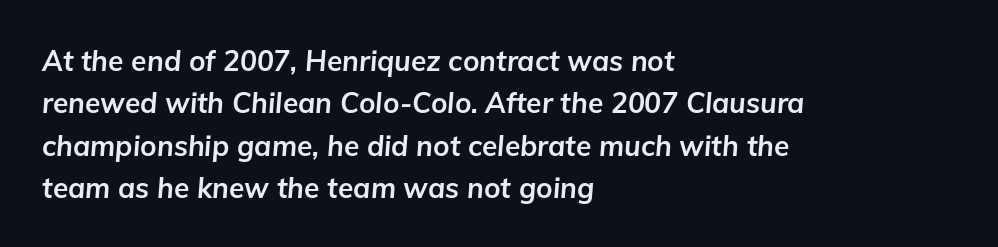
The image shows 28 px bold type, italic (leaning right); set left-aligned, normal line spacing (1.51x), normal letter spacing, not underlined; low stroke contrast and a medium x-height.
